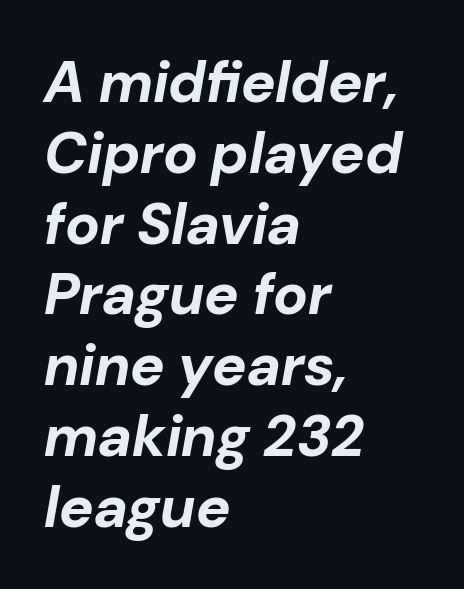
The font's italic variant was chosen for this text. Its strokes are broad and dark, the hallmark of bold type. The text block is weighted toward the left margin, trailing off unevenly rightward. Between one letter and the next there's only the usual sliver of space. Think of a printed novel: that variable character pitch is what you see here.
